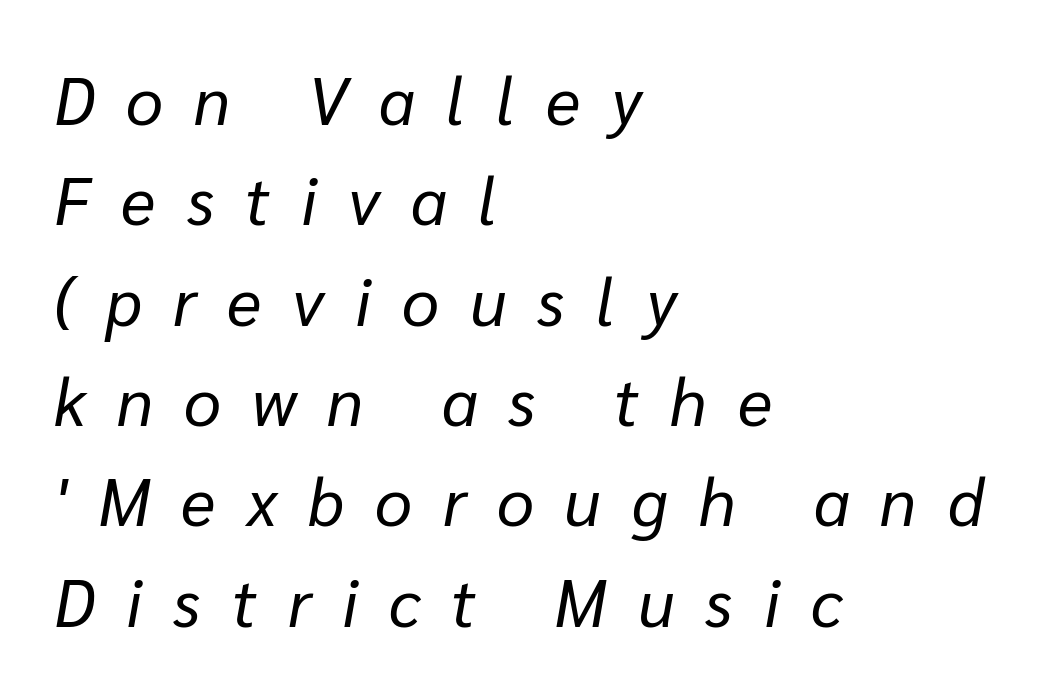
The image shows 66 px regular-weight type, italic (leaning right); set left-aligned, normal line spacing (1.52x), unusually wide letter spacing (+0.47 em), not underlined; low stroke contrast and a medium x-height.
